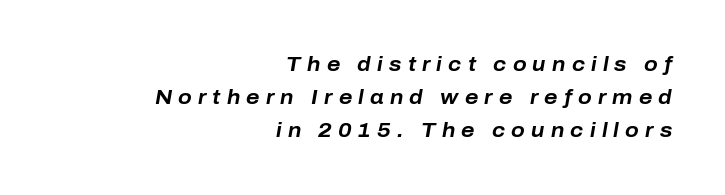
Q: Is the text bold? A: Yes.
Q: Is the text italic (slanted)? A: Yes, it leans right by about 10 degrees.
Q: Is the text underlined? A: No.
Q: How is the paragraph aligned? A: Right-aligned.
Q: Is the spacing between letters normal or unusually wide? A: Unusually wide.
Q: Is the spacing between lines tight, normal or loose? A: Normal.
